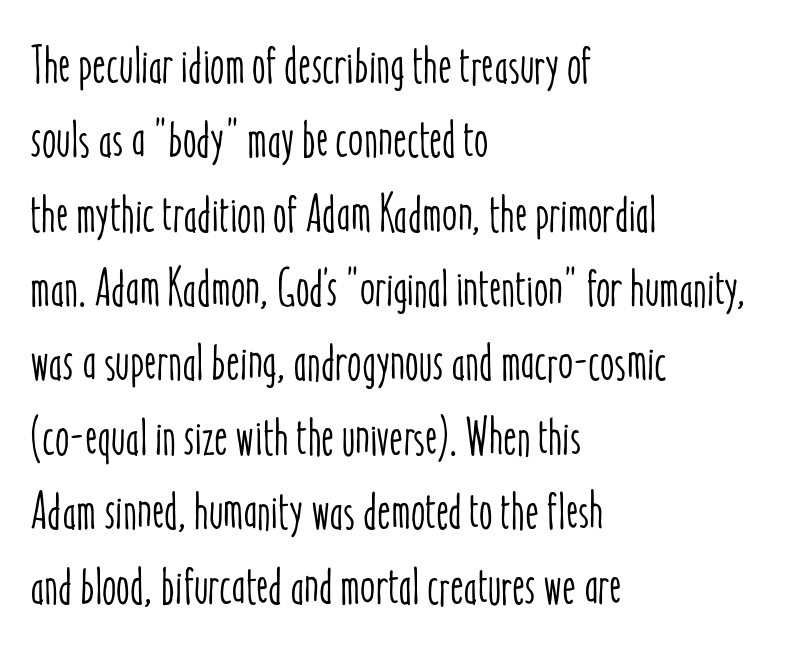
{"italic": "no", "width": "condensed", "stroke_contrast": "low", "x_height": "medium", "monospaced": "no", "underline": "no", "align": "left", "line_spacing": "normal", "line_spacing_ratio": 1.43, "letter_spacing": "normal", "letter_spacing_em": 0.0, "glyph_px": 52}
